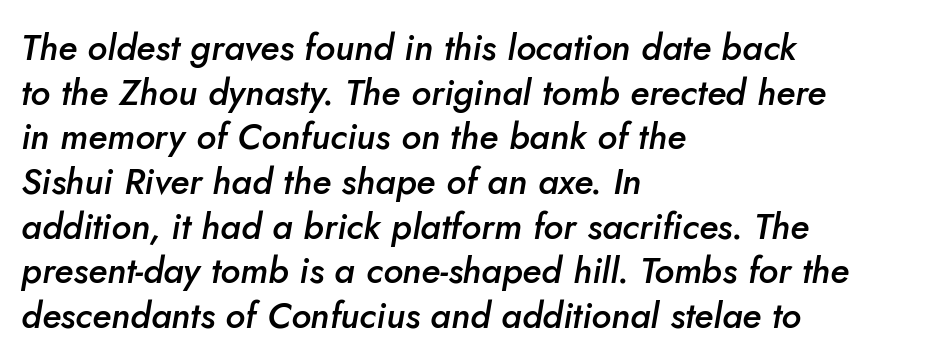
The image shows 36 px semibold type, italic (leaning right); set left-aligned, line spacing 1.24x, normal letter spacing, not underlined; low stroke contrast and a small x-height.
